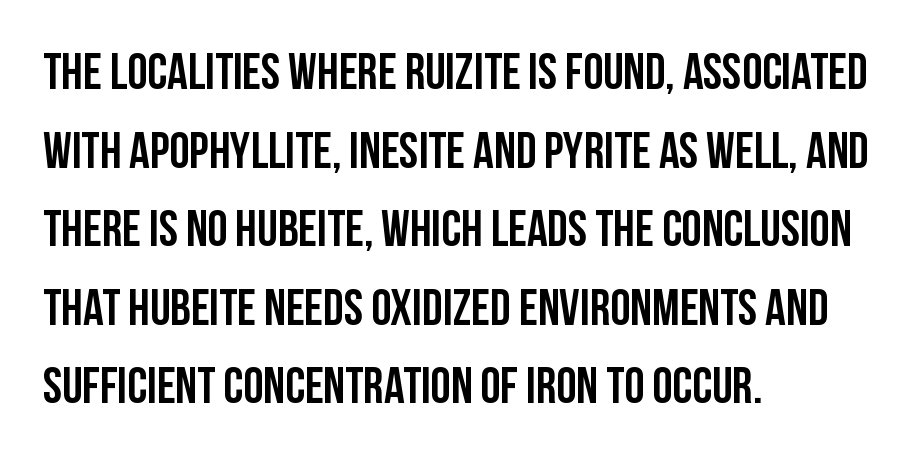
The image shows 51 px condensed sans-serif type, upright; set left-aligned, normal line spacing (1.54x), normal letter spacing, not underlined; low stroke contrast and a large x-height.
